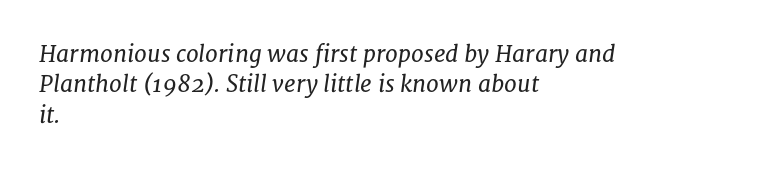
Q: Is the text bold? A: No.
Q: Is the text italic (slanted)? A: Yes, it leans right by about 8 degrees.
Q: Is the text underlined? A: No.
Q: How is the paragraph aligned? A: Left-aligned.
Q: Is the spacing between letters normal or unusually wide? A: Normal.
Q: Is the spacing between lines tight, normal or loose? A: Normal.
